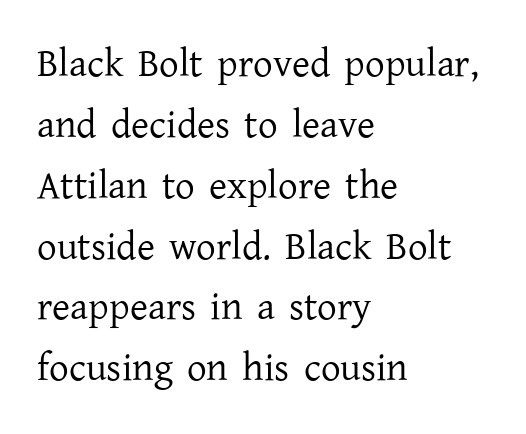
Proportional: the letters do not fall into vertical columns. A typesetter would mark this as roman, not italic. Has an underline been added? It has not. Does the leading feel generous? No, just average.
